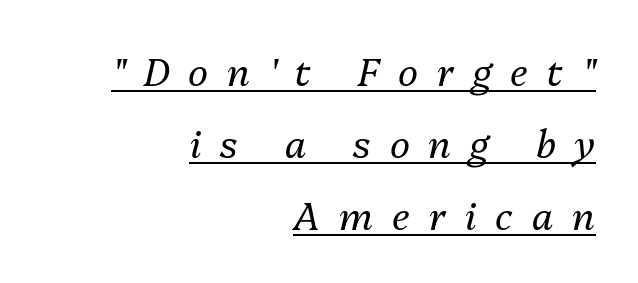
{"italic": "yes", "lean": "right", "slant_degrees": 13, "bold": "no", "weight": "regular", "width": "normal", "stroke_contrast": "medium", "x_height": "medium", "monospaced": "no", "underline": "yes", "align": "right", "line_spacing_ratio": 1.89, "letter_spacing": "wide", "letter_spacing_em": 0.5, "glyph_px": 38}
